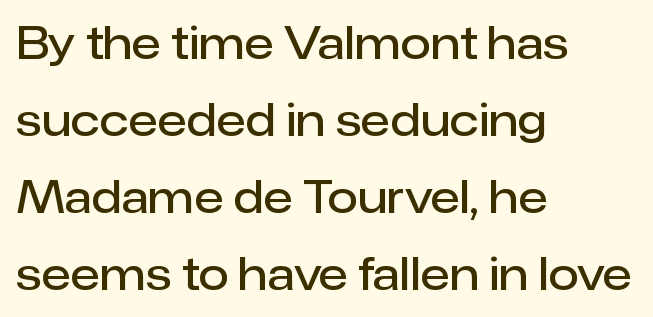
Q: Is the text bold? A: Semi-bold.
Q: Is the text italic (slanted)? A: No, it is upright.
Q: Is the typeface a serif or a sans-serif typeface? A: Sans-serif.
Q: Is the text underlined? A: No.
Q: How is the paragraph aligned? A: Left-aligned.
Q: Is the spacing between letters normal or unusually wide? A: Normal.
Q: Width (condensed, normal, or wide)? A: Normal.
Q: Stroke contrast? A: Low.
Q: x-height? A: Medium.
Q: Monospaced? A: No.
